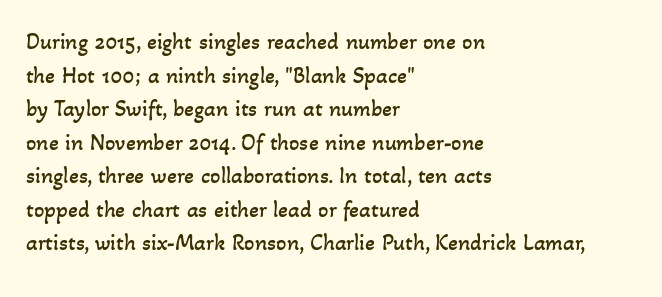
The image shows 23 px text type; set left-aligned, normal line spacing (1.46x), normal letter spacing, not underlined.
